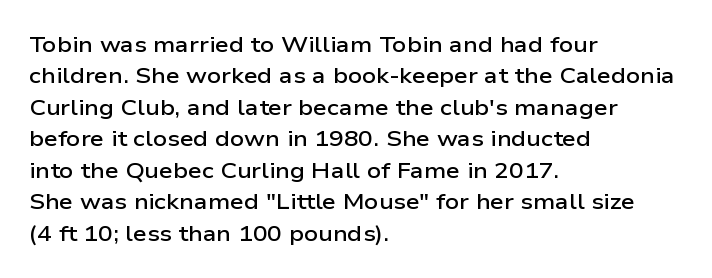
Successive baselines arrive at the customary interval. Horizontally, the lines are justified to the leading edge only. Short note: letters normally spaced. Emphasis by weight is partial: semibold. The gap between lines stays unmarked. Ordinary non-slanted type is in use.
